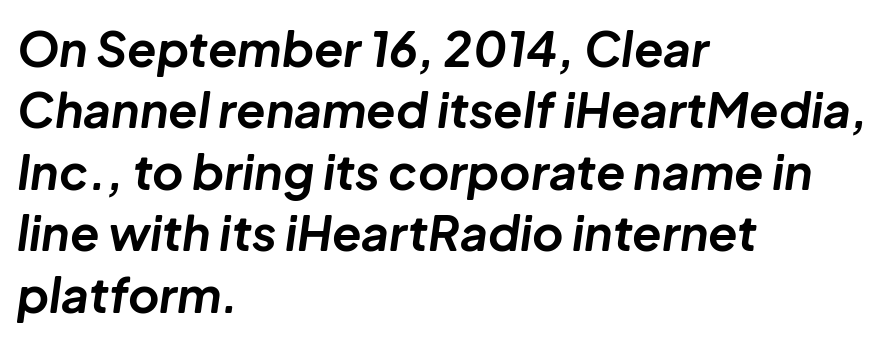
{"italic": "yes", "lean": "right", "slant_degrees": 8, "bold": "yes", "weight": "bold", "width": "normal", "stroke_contrast": "low", "x_height": "medium", "monospaced": "no", "underline": "no", "align": "left", "line_spacing": "normal", "line_spacing_ratio": 1.28, "letter_spacing": "normal", "letter_spacing_em": 0.0, "glyph_px": 48}
